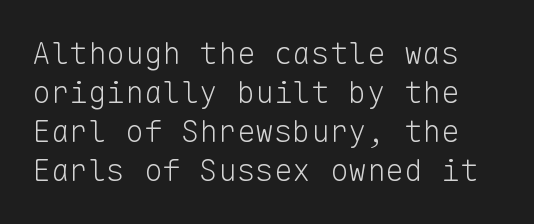
Q: Is the text bold? A: No.
Q: Is the text italic (slanted)? A: No, it is upright.
Q: Is the typeface a serif or a sans-serif typeface? A: Sans-serif.
Q: Is the text underlined? A: No.
Q: Is the spacing between letters normal or unusually wide? A: Normal.
Q: Is the spacing between lines tight, normal or loose? A: Normal.
Q: Width (condensed, normal, or wide)? A: Normal.
Q: Stroke contrast? A: Low.
Q: x-height? A: Medium.
Q: Monospaced? A: Yes.
